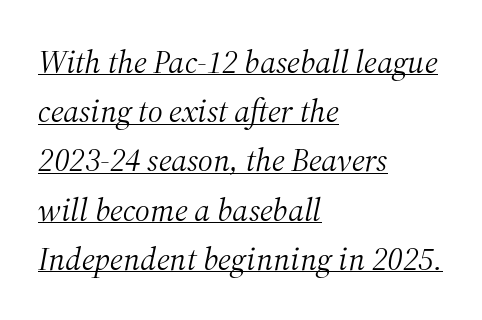
The image shows 33 px light serif type, italic (leaning right); set left-aligned, normal line spacing (1.49x), normal letter spacing, underlined; medium stroke contrast and a medium x-height.
